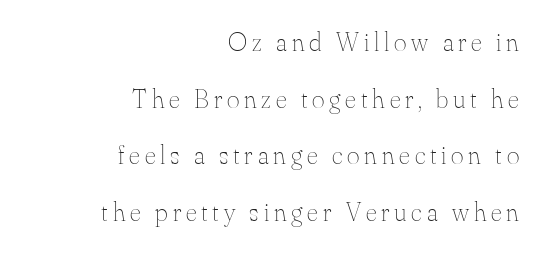
Q: Is the text bold? A: No.
Q: Is the text italic (slanted)? A: No, it is upright.
Q: Is the text underlined? A: No.
Q: How is the paragraph aligned? A: Right-aligned.
Q: Is the spacing between lines tight, normal or loose? A: Loose.
